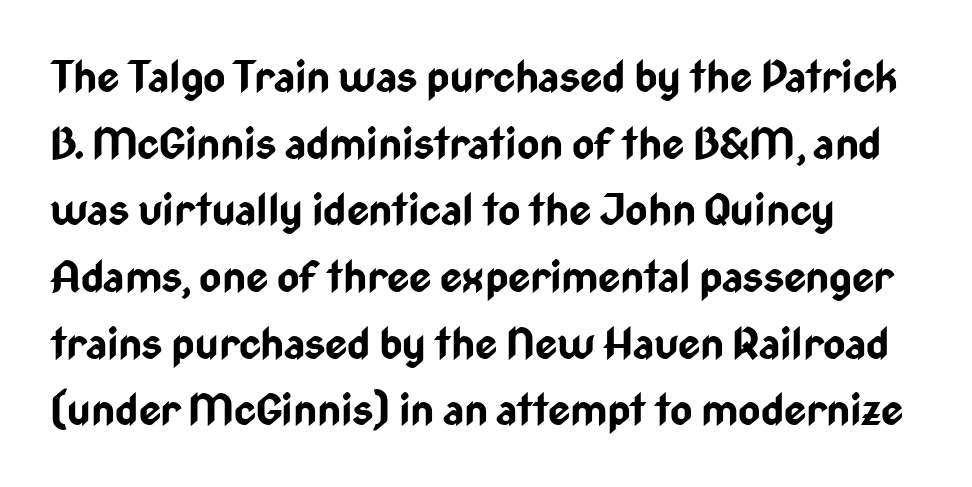
The image shows 43 px bold, condensed sans-serif type, upright; set normal line spacing (1.55x), normal letter spacing, not underlined; low stroke contrast and a medium x-height.
